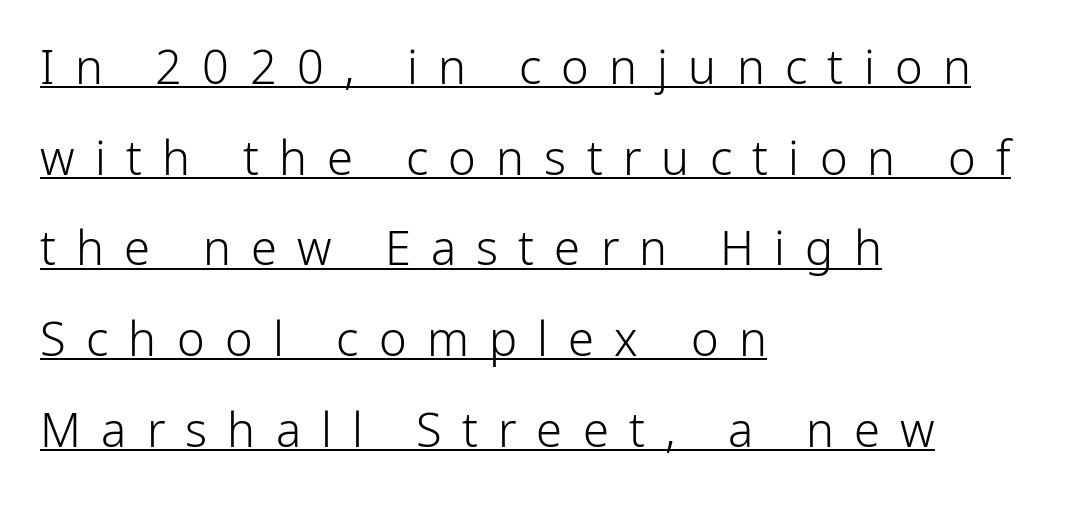
{"serif": "no", "italic": "no", "bold": "no", "weight": "light", "width": "normal", "stroke_contrast": "low", "x_height": "medium", "monospaced": "no", "underline": "yes", "align": "left", "line_spacing": "loose", "line_spacing_ratio": 1.93, "letter_spacing": "wide", "letter_spacing_em": 0.43, "glyph_px": 47}
